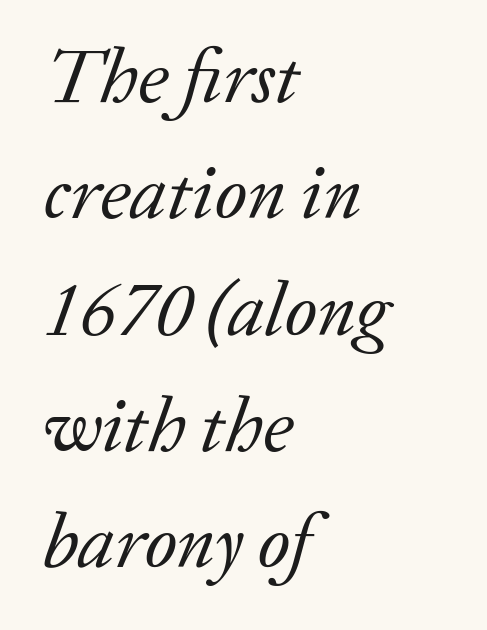
Each letter keeps its own natural width here, so spacing adapts to shape. The whole block is typeset with a tilt. The paragraph has a hard left edge and a soft right edge. Summary of weight: not heavy and not bold.
